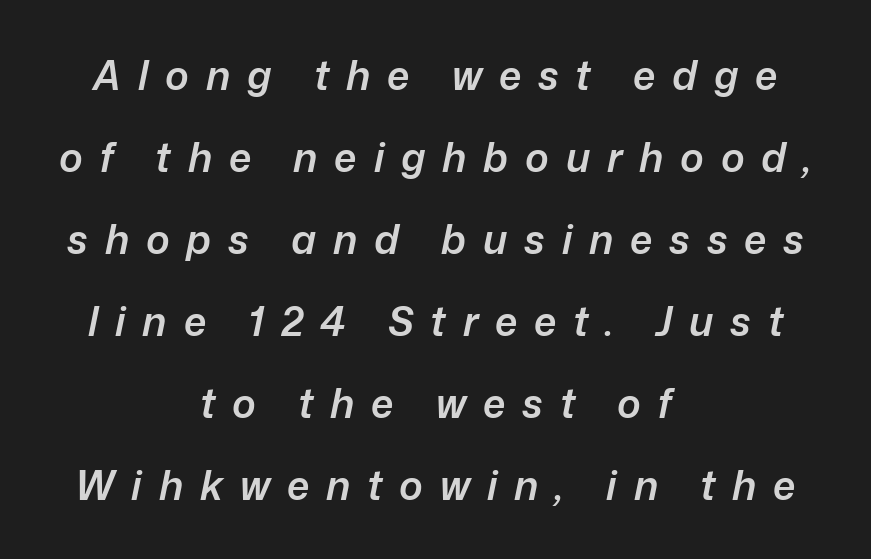
{"italic": "yes", "lean": "right", "slant_degrees": 12, "bold": "semi", "weight": "semibold", "width": "normal", "stroke_contrast": "low", "x_height": "medium", "monospaced": "no", "underline": "no", "align": "center", "line_spacing": "loose", "line_spacing_ratio": 2.05, "letter_spacing": "wide", "letter_spacing_em": 0.42, "glyph_px": 40}
